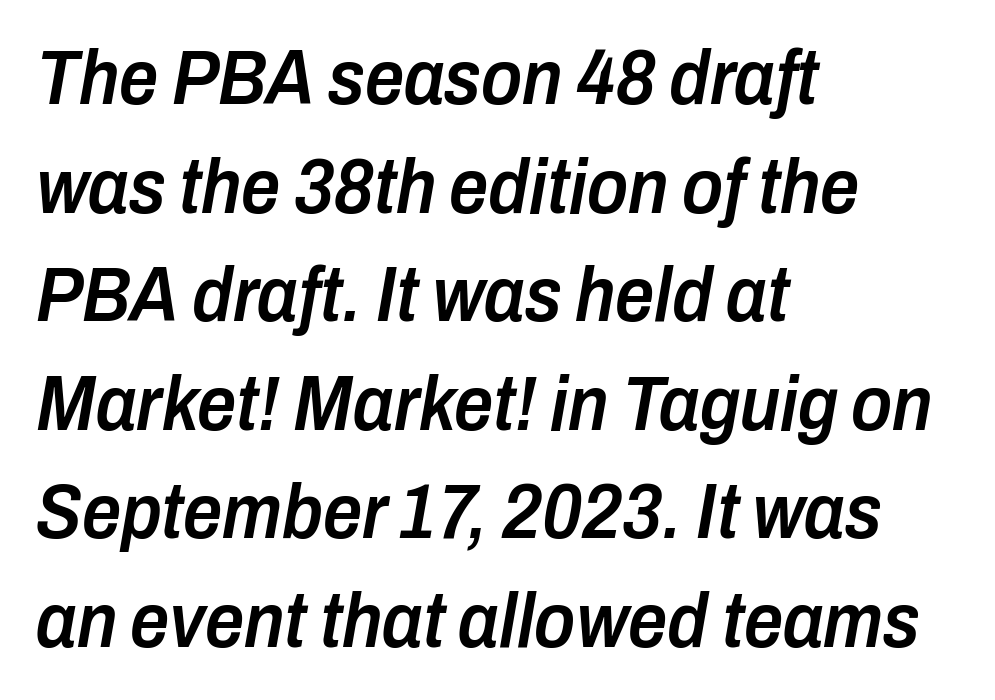
Every letter is mildly thick-stroked: semibold rather than bold. Italic? Definitely — the glyphs are oblique. The setting favours the left margin, as ordinary paragraphs usually do. What stands out about the letter spacing? Nothing — it is the standard amount.
